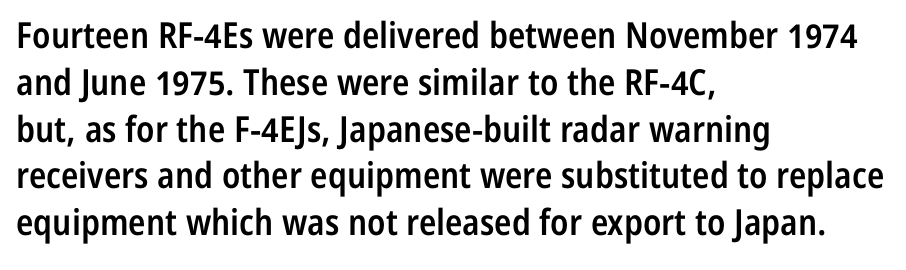
The image shows 36 px semibold, condensed sans-serif type, upright; set left-aligned, normal line spacing (1.3x), normal letter spacing, not underlined; low stroke contrast and a medium x-height.
